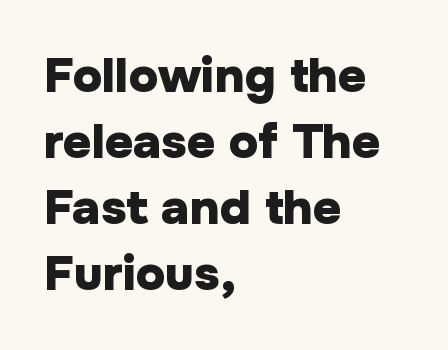
The typesetter chose a ragged-right arrangement here. A typesetter would mark this as roman, not italic. Words appear dense and cohesive because spacing is normal. The rows are spaced the way most documents space them. Strokes here are thick enough to call this a true bold. Font category for this specimen: sans-serif.
